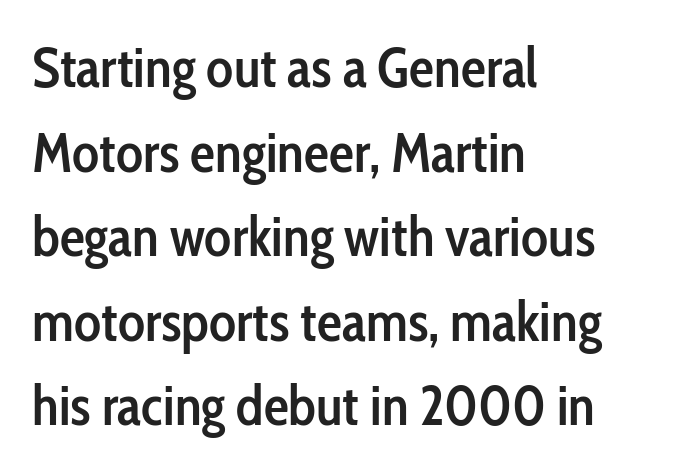
{"serif": "no", "italic": "no", "bold": "semi", "weight": "semibold", "width": "condensed", "stroke_contrast": "low", "x_height": "medium", "monospaced": "no", "underline": "no", "align": "left", "line_spacing": "normal", "line_spacing_ratio": 1.51, "letter_spacing": "normal", "letter_spacing_em": 0.0, "glyph_px": 56}
